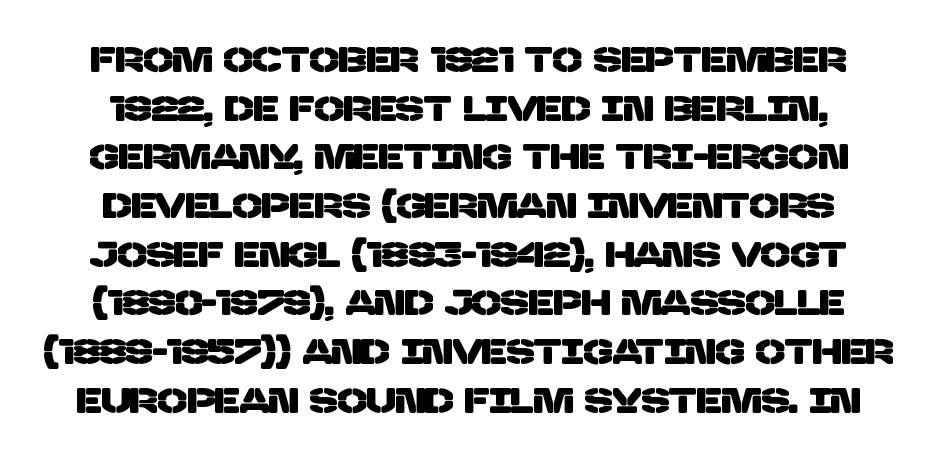
{"serif": "no", "width": "normal", "stroke_contrast": "low", "x_height": "large", "monospaced": "no", "underline": "no", "align": "center", "line_spacing": "normal", "line_spacing_ratio": 1.39, "letter_spacing": "normal", "letter_spacing_em": 0.0, "glyph_px": 35}
